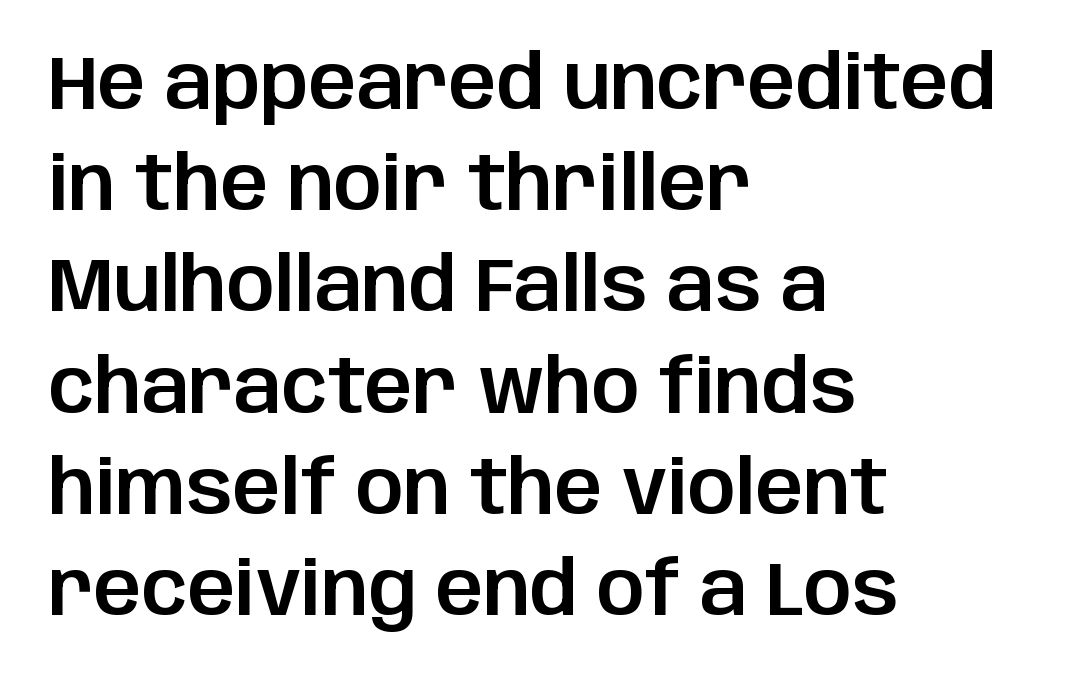
A student would call this left alignment; a typographer would say flush left, rag right. The letterforms sit shoulder to shoulder at normal distance. Quick note: not italic, upright. Rule under the text: the space is simply empty. These lines are rendered in a variable-pitch font.
